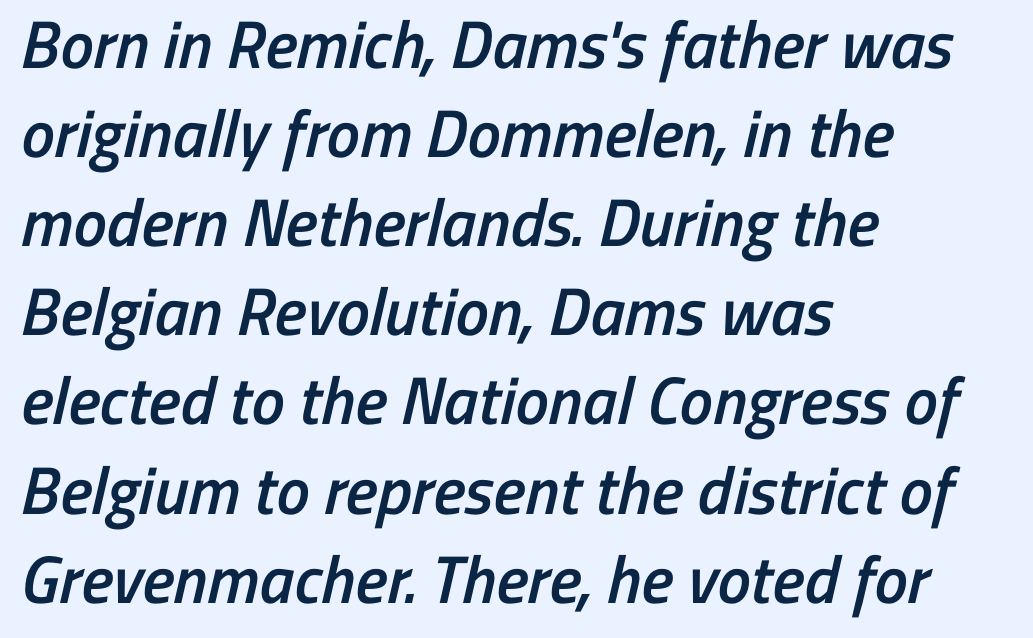
These lines keep a tight, regular rhythm from letter to letter. The text was rendered using a sans face with plain stroke endings. The specimen omits any rule beneath the text block's lines. Evenly set lines give the paragraph a standard silhouette. Looks like regular typesetting: each glyph gets only the width it needs. Emphasis by weight is partial: semibold.
